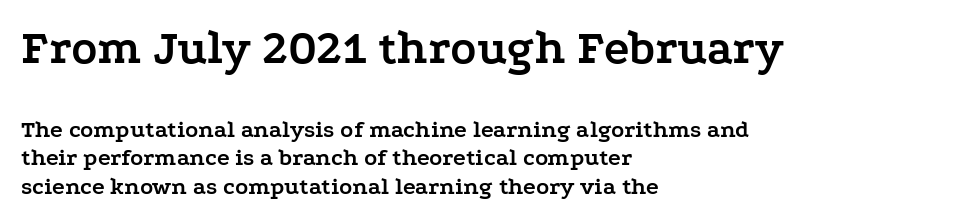
{"serif": "yes", "italic": "no", "bold": "yes", "weight": "semibold", "width": "wide", "stroke_contrast": "low", "x_height": "medium", "monospaced": "no", "underline": "no", "align": "left", "line_spacing_ratio": 1.18, "letter_spacing": "normal", "letter_spacing_em": 0.0, "larger_block": "first", "size_ratio": 2.0, "glyph_px": 48}
